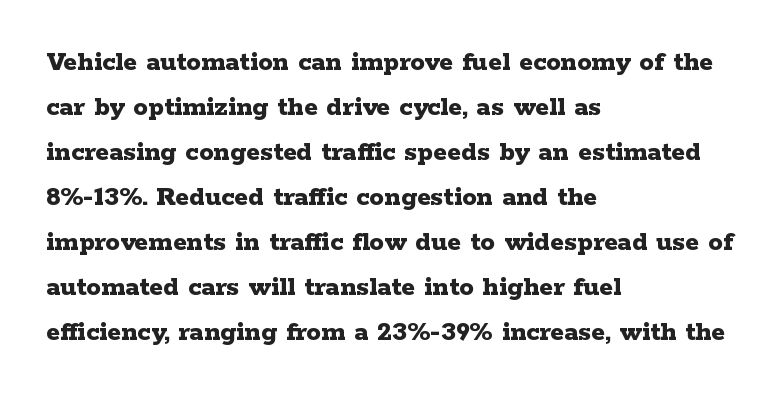
{"serif": "yes", "italic": "no", "bold": "yes", "weight": "bold", "width": "wide", "stroke_contrast": "low", "x_height": "medium", "monospaced": "no", "underline": "no", "align": "left", "line_spacing": "normal", "line_spacing_ratio": 1.55, "letter_spacing": "normal", "letter_spacing_em": 0.0, "glyph_px": 29}
